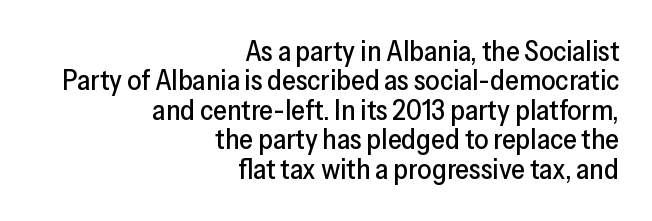
Q: Is the text italic (slanted)? A: No, it is upright.
Q: Is the typeface a serif or a sans-serif typeface? A: Sans-serif.
Q: Is the text underlined? A: No.
Q: How is the paragraph aligned? A: Right-aligned.
Q: Is the spacing between letters normal or unusually wide? A: Normal.
Q: Is the spacing between lines tight, normal or loose? A: Tight.
Q: Width (condensed, normal, or wide)? A: Normal.
Q: Stroke contrast? A: Low.
Q: x-height? A: Medium.
Q: Monospaced? A: No.
